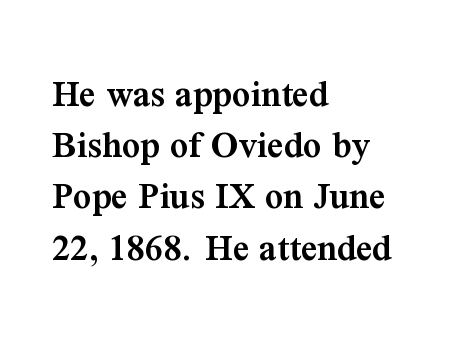
{"serif": "yes", "italic": "no", "bold": "semi", "weight": "semibold", "width": "normal", "stroke_contrast": "medium", "x_height": "medium", "monospaced": "no", "underline": "no", "align": "left", "line_spacing": "normal", "line_spacing_ratio": 1.28, "letter_spacing": "normal", "letter_spacing_em": 0.0, "glyph_px": 40}
